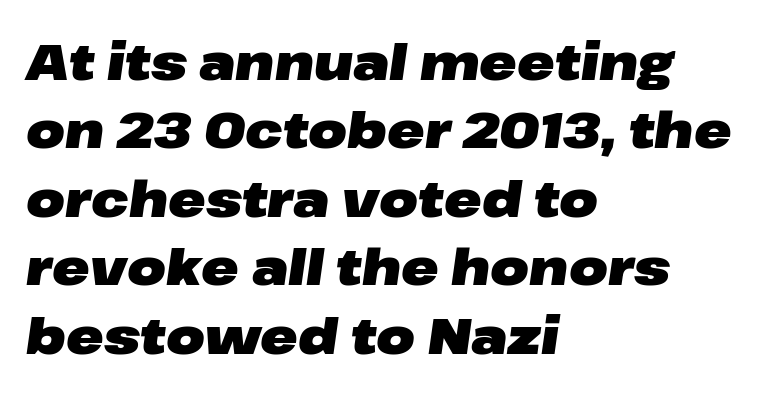
The image shows 50 px heavy, wide type, italic (leaning right); set left-aligned, normal line spacing (1.37x), normal letter spacing, not underlined; low stroke contrast and a medium x-height.
